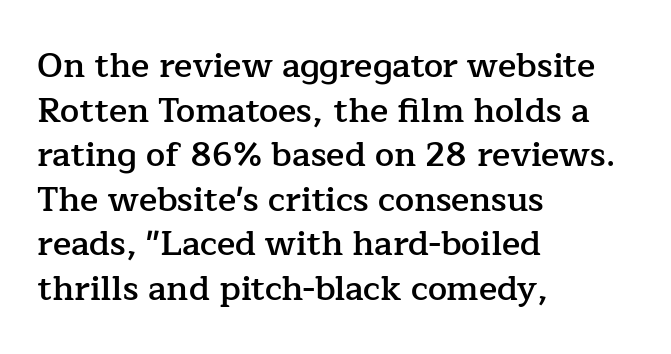
The image shows 34 px semibold serif type, upright; set left-aligned, normal line spacing (1.31x), normal letter spacing, not underlined; low stroke contrast and a medium x-height.
